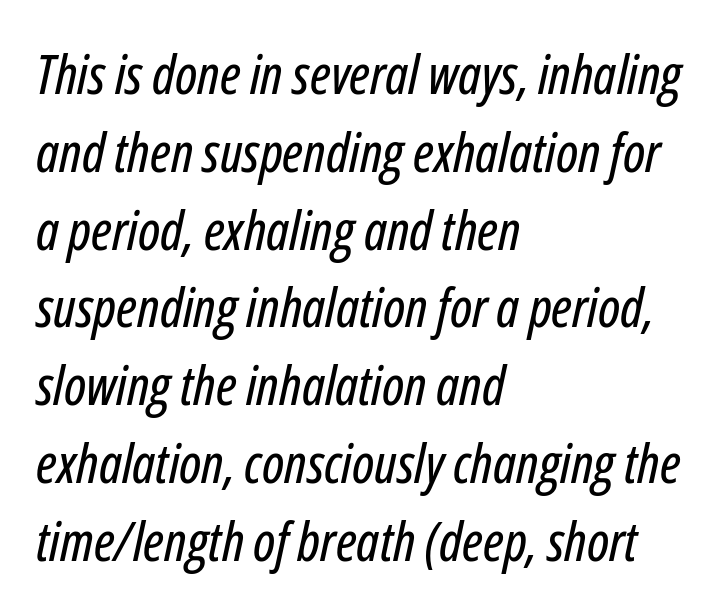
{"italic": "yes", "lean": "right", "slant_degrees": 12, "width": "condensed", "stroke_contrast": "low", "x_height": "medium", "monospaced": "no", "underline": "no", "align": "left", "line_spacing": "normal", "line_spacing_ratio": 1.44, "letter_spacing": "normal", "letter_spacing_em": 0.0, "glyph_px": 54}
